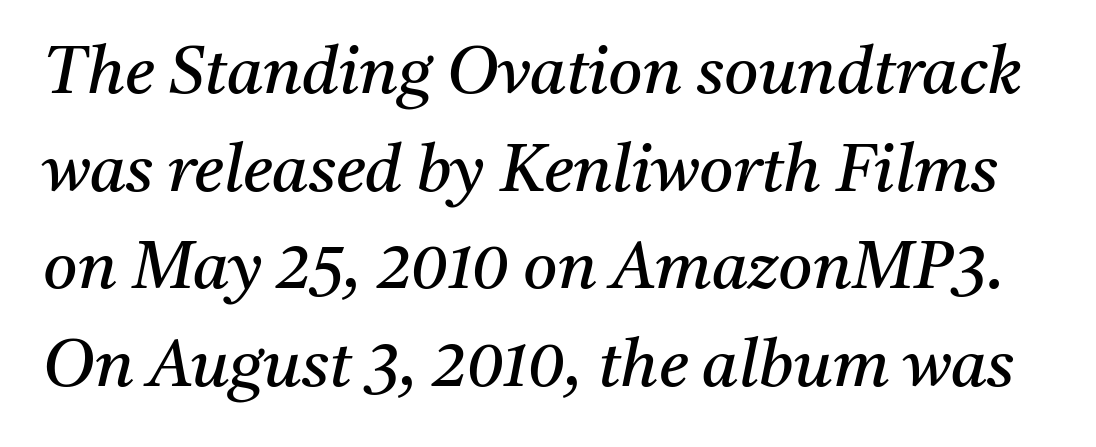
Examine the stroke ends and you'll spot serifs. When letters slant like this, we call the style italic. Line spacing here is normal. The passage shown is typed in a proportional face where columns would drift. There is no visible air inserted between adjacent glyphs.
